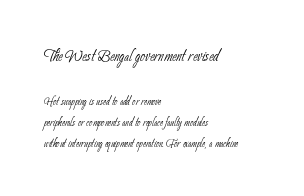
The image shows 21 px text type; set left-aligned, normal line spacing (1.51x), normal letter spacing, not underlined; the first (top) block is 1.5x larger.
